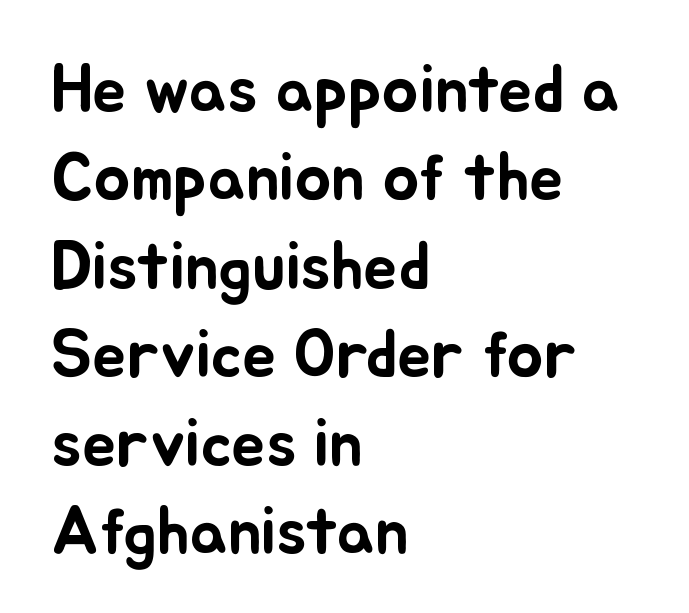
Q: Is the text italic (slanted)? A: No, it is upright.
Q: Is the text underlined? A: No.
Q: How is the paragraph aligned? A: Left-aligned.
Q: Is the spacing between letters normal or unusually wide? A: Normal.
Q: Is the spacing between lines tight, normal or loose? A: Normal.
Q: Width (condensed, normal, or wide)? A: Normal.
Q: Stroke contrast? A: Low.
Q: x-height? A: Small.
Q: Monospaced? A: No.
